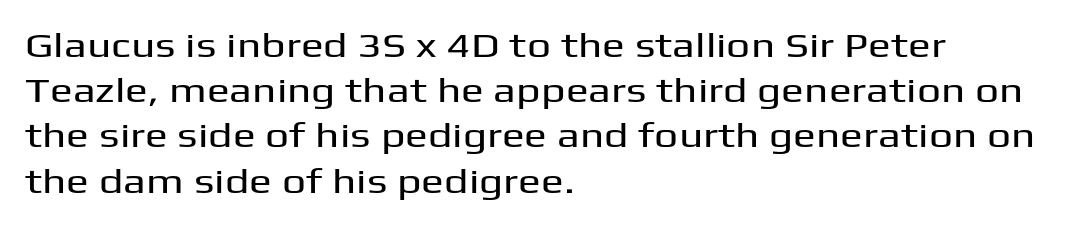
Q: Is the text italic (slanted)? A: No, it is upright.
Q: Is the typeface a serif or a sans-serif typeface? A: Sans-serif.
Q: Is the text underlined? A: No.
Q: How is the paragraph aligned? A: Left-aligned.
Q: Is the spacing between letters normal or unusually wide? A: Normal.
Q: Is the spacing between lines tight, normal or loose? A: Normal.
Q: Width (condensed, normal, or wide)? A: Wide.
Q: Stroke contrast? A: Medium.
Q: x-height? A: Medium.
Q: Monospaced? A: No.
